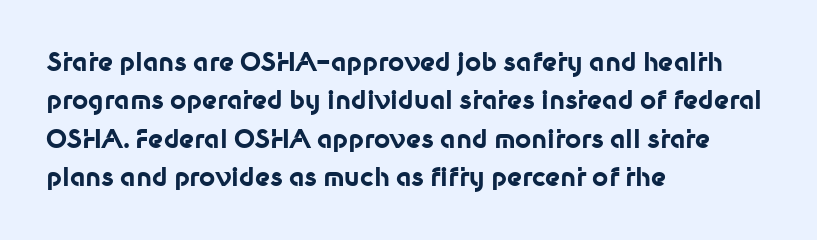
The image shows 25 px bold type, upright; set left-aligned, normal line spacing (1.54x), normal letter spacing, not underlined.
